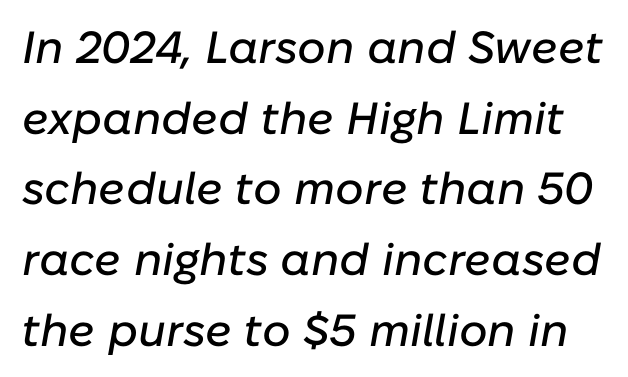
Q: Is the text italic (slanted)? A: Yes, it leans right by about 10 degrees.
Q: Is the text underlined? A: No.
Q: Is the spacing between letters normal or unusually wide? A: Normal.
Q: Is the spacing between lines tight, normal or loose? A: Normal.
Q: Width (condensed, normal, or wide)? A: Normal.
Q: Stroke contrast? A: Low.
Q: x-height? A: Medium.
Q: Monospaced? A: No.
